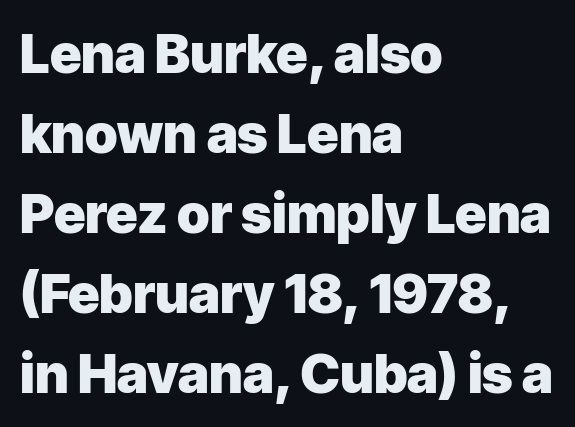
The image shows 54 px heavy sans-serif type, upright; set left-aligned, normal line spacing (1.48x), normal letter spacing, not underlined; low stroke contrast and a medium x-height.
